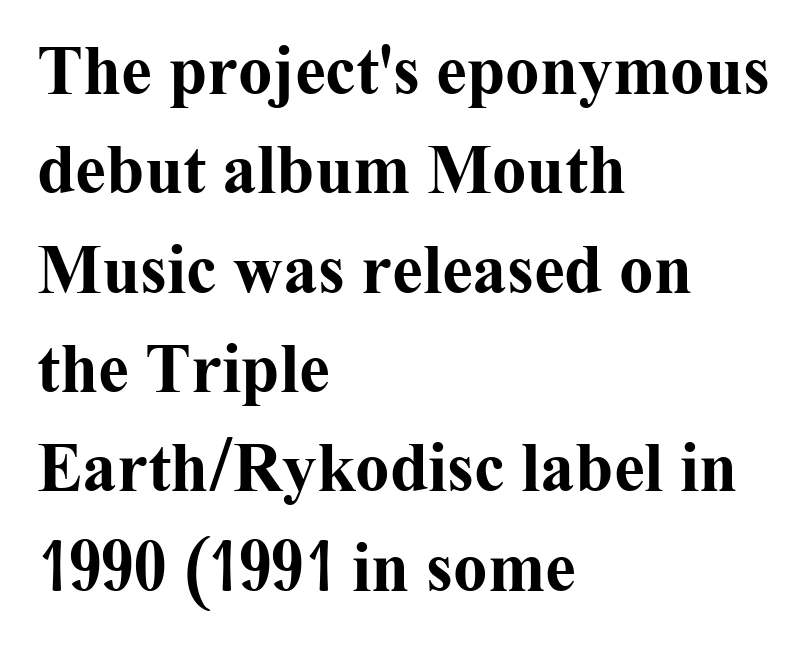
Q: Is the text bold? A: Yes.
Q: Is the text italic (slanted)? A: No, it is upright.
Q: Is the typeface a serif or a sans-serif typeface? A: Serif.
Q: Is the text underlined? A: No.
Q: How is the paragraph aligned? A: Left-aligned.
Q: Is the spacing between letters normal or unusually wide? A: Normal.
Q: Is the spacing between lines tight, normal or loose? A: Normal.
Q: Width (condensed, normal, or wide)? A: Normal.
Q: Stroke contrast? A: Medium.
Q: x-height? A: Medium.
Q: Monospaced? A: No.
